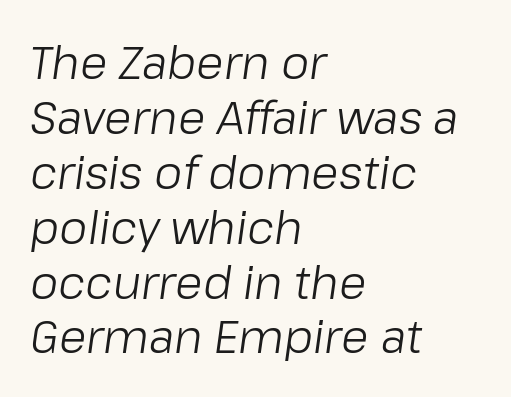
This rendering uses left alignment, leaving the right contour irregular. Italic: yes, the glyphs are oblique. The face looks like a standard text weight, possibly lighter. Each word holds together tightly as a unit, with standard inter-letter gaps. Underlining? Definitely not there.
